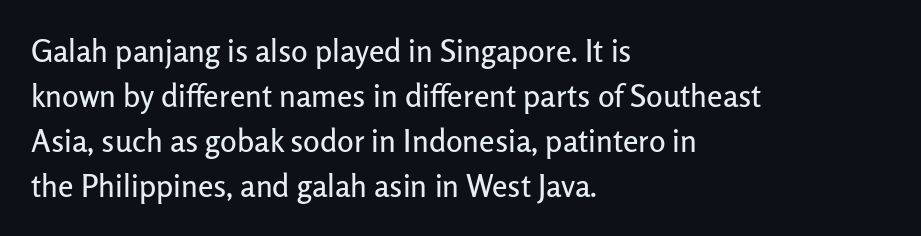
Caption: standard tracking, unaltered. Notice how the stems are strictly vertical — no italics here. These lines are rendered in a variable-pitch font. Regarding leading, the lines here are spaced in the standard way.
